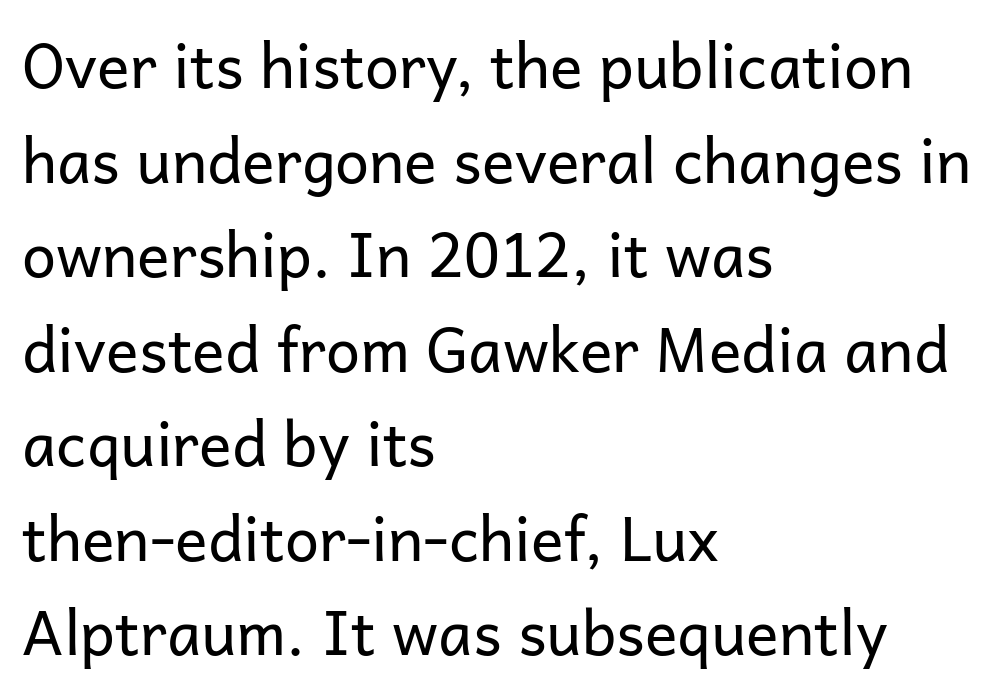
The image shows 61 px regular-weight sans-serif type, upright; set left-aligned, normal line spacing (1.55x), normal letter spacing, not underlined; low stroke contrast and a medium x-height.
